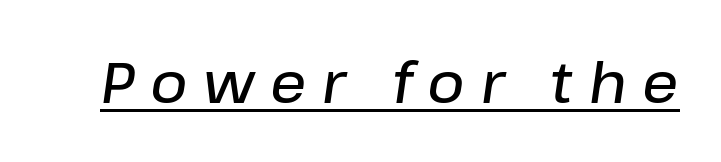
The image shows 57 px semibold type, italic (leaning right); set unusually wide letter spacing (+0.28 em), underlined; low stroke contrast and a medium x-height.
